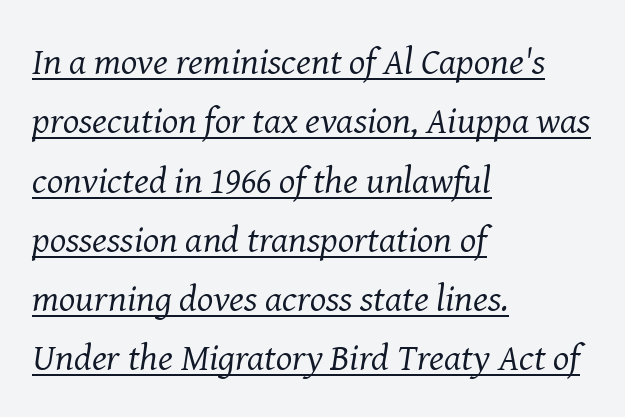
Q: Is the text bold? A: No.
Q: Is the text italic (slanted)? A: Yes, it leans right by about 8 degrees.
Q: Is the typeface a serif or a sans-serif typeface? A: Serif.
Q: Is the text underlined? A: Yes.
Q: How is the paragraph aligned? A: Left-aligned.
Q: Is the spacing between letters normal or unusually wide? A: Normal.
Q: Is the spacing between lines tight, normal or loose? A: Normal.
Q: Width (condensed, normal, or wide)? A: Normal.
Q: Stroke contrast? A: Medium.
Q: x-height? A: Medium.
Q: Monospaced? A: No.
